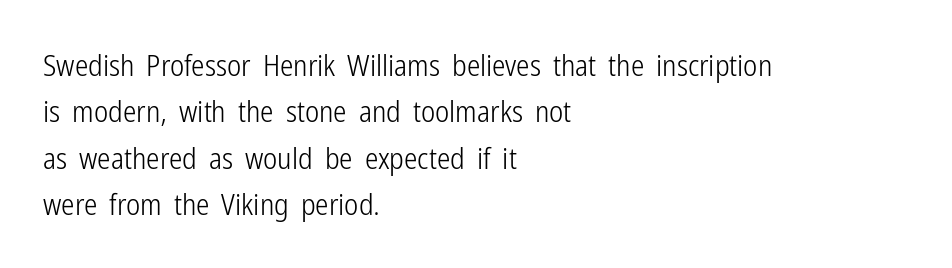
{"serif": "no", "italic": "no", "bold": "no", "weight": "light", "width": "condensed", "stroke_contrast": "low", "x_height": "medium", "monospaced": "no", "underline": "no", "align": "left", "line_spacing": "normal", "line_spacing_ratio": 1.55, "letter_spacing": "normal", "letter_spacing_em": 0.0, "glyph_px": 30}
